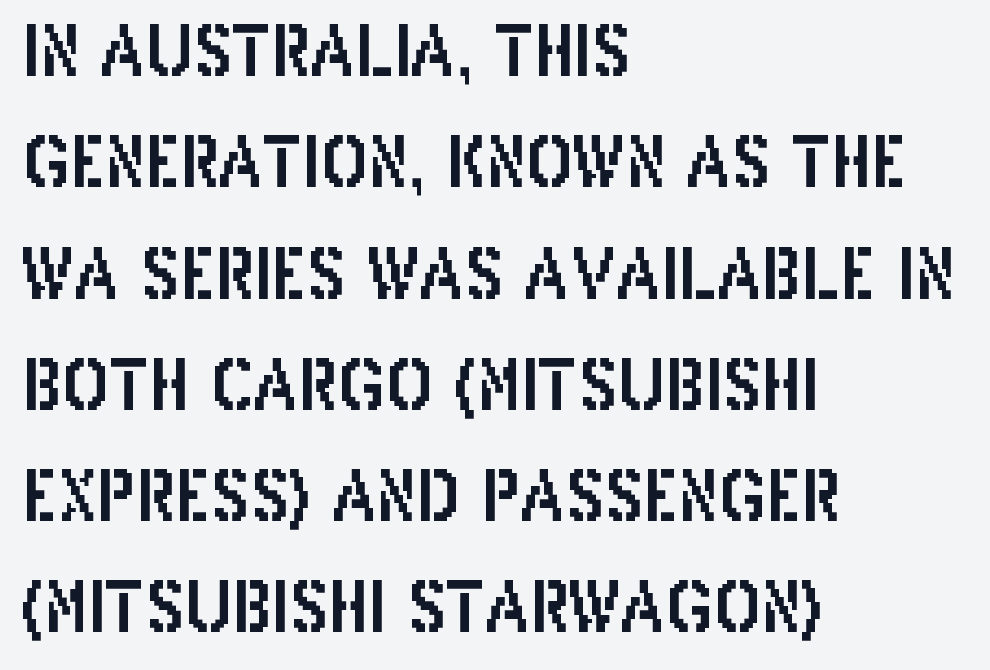
Q: Is the text italic (slanted)? A: No, it is upright.
Q: Is the typeface a serif or a sans-serif typeface? A: Sans-serif.
Q: Is the text underlined? A: No.
Q: How is the paragraph aligned? A: Left-aligned.
Q: Is the spacing between letters normal or unusually wide? A: Normal.
Q: Is the spacing between lines tight, normal or loose? A: Normal.
Q: Width (condensed, normal, or wide)? A: Condensed.
Q: Stroke contrast? A: Low.
Q: x-height? A: Large.
Q: Monospaced? A: No.
